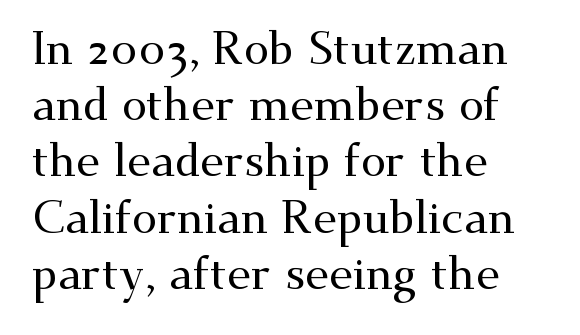
Leftover space on each line is placed entirely after the last word. Characters follow at the spacing the type designer built in. The rendering uses natural spacing where letterforms have individual widths. Words float on clear page, feet unadorned. Note: serifs present on the glyphs. Each new line begins a customary step beneath the previous one.
